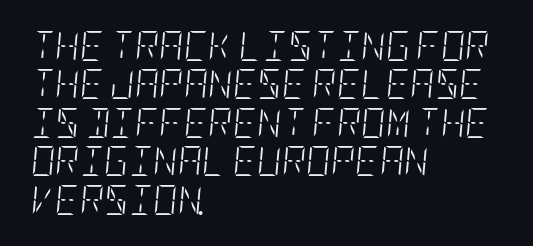
The image shows 30 px light, condensed type, italic (leaning right); set left-aligned, normal line spacing (1.28x), normal letter spacing, not underlined; low stroke contrast and a large x-height.
